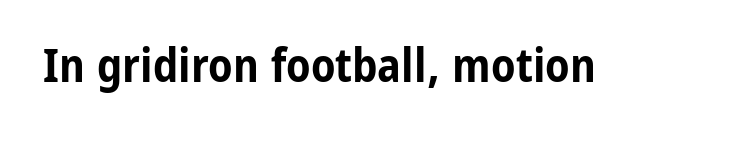
The image shows 47 px bold, condensed sans-serif type, upright; set normal letter spacing, not underlined; low stroke contrast and a medium x-height.
